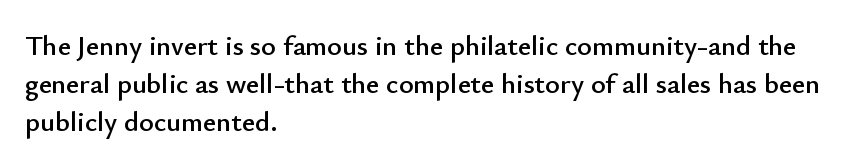
The image shows 28 px sans-serif type, upright; set left-aligned, normal line spacing (1.36x), normal letter spacing, not underlined; low stroke contrast and a small x-height.
